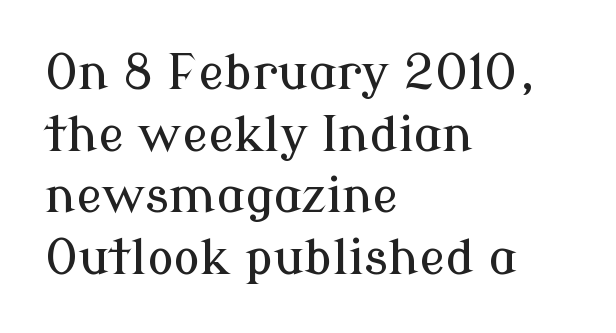
Each row of text sits above clean, open space. Vertical strokes here are truly vertical. The space between consecutive lines is moderate. Each letter's strokes conclude with small projecting serifs. Notice how the passage keeps a crisp vertical edge on the left only.
